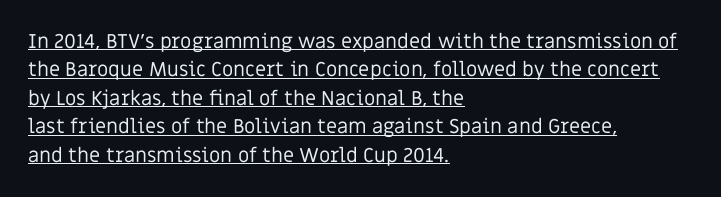
Baseline-to-baseline distance is the conventional proportion of letter height. Glyph-to-glyph distance matches everyday printed text. Typeset ragged right — the left edge is the straight one. These characters rest on top of a visible drawn line.
